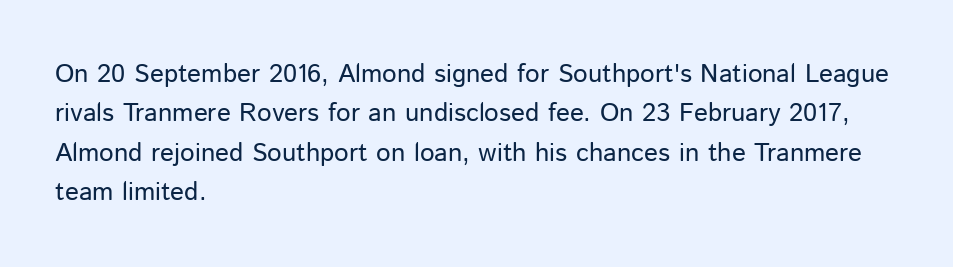
Q: Is the text bold? A: No.
Q: Is the text italic (slanted)? A: No, it is upright.
Q: Is the text underlined? A: No.
Q: How is the paragraph aligned? A: Left-aligned.
Q: Is the spacing between letters normal or unusually wide? A: Normal.
Q: Is the spacing between lines tight, normal or loose? A: Normal.
